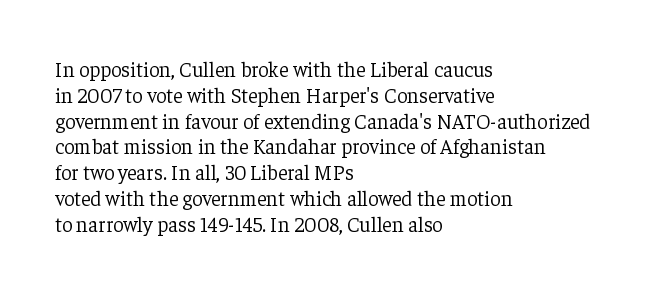
{"italic": "no", "bold": "no", "underline": "no", "align": "left", "line_spacing_ratio": 1.23, "letter_spacing": "normal", "letter_spacing_em": 0.0, "glyph_px": 21}
